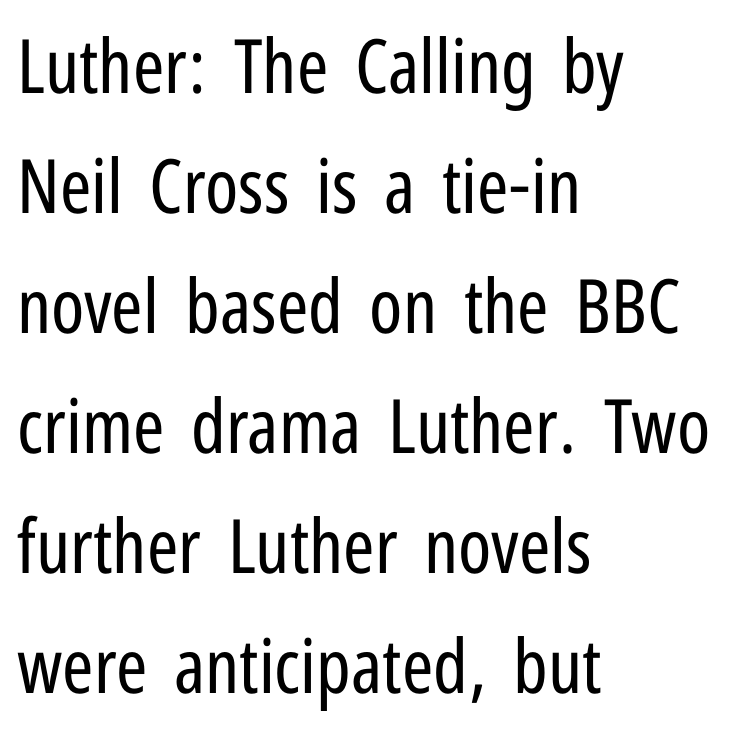
The image shows 75 px regular-weight, condensed sans-serif type, upright; set left-aligned, normal line spacing (1.6x), normal letter spacing, not underlined; low stroke contrast and a medium x-height.
